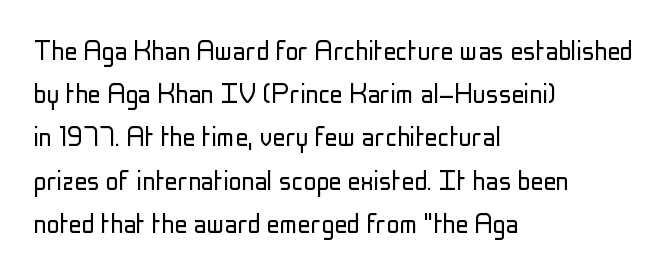
The image shows 32 px light, condensed sans-serif type, upright; set left-aligned, normal line spacing (1.35x), normal letter spacing, not underlined; low stroke contrast and a medium x-height.
